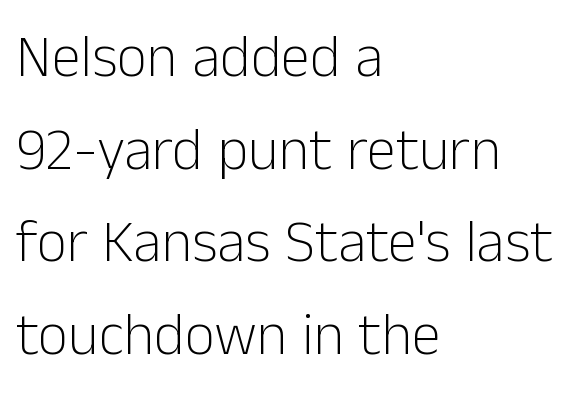
This rendering leaves character spacing at its baseline value. Honestly, there is no underline to notice here at all. Bold? No — there's no thickening of the strokes. Look at the bottom of the vertical strokes: they stop flat, with no serifs.
